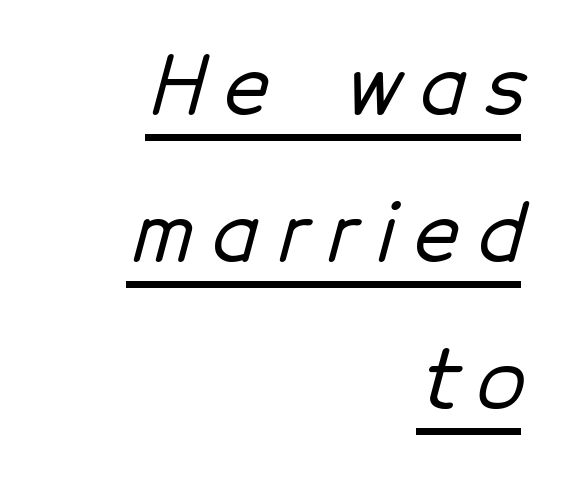
Between one letter and the next there's a generous, obvious gap. The setting favours the right margin, as signatures and pull-quotes sometimes do. Each letter's strokes conclude bluntly, with no projecting serifs. Quick note: underline on. The letters advance in unequal steps, a hallmark of proportional type.
